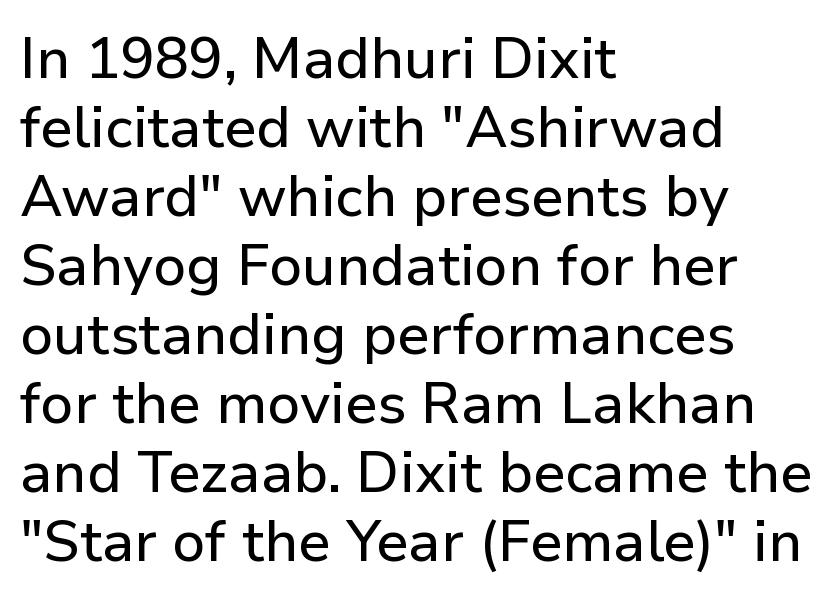
Unlike a traditional serif, this face leaves its strokes unadorned. Is there any slant? The stems are plumb. These lines stack with their left ends in a neat column. The face used here is proportionally spaced, like ordinary book or web type.
